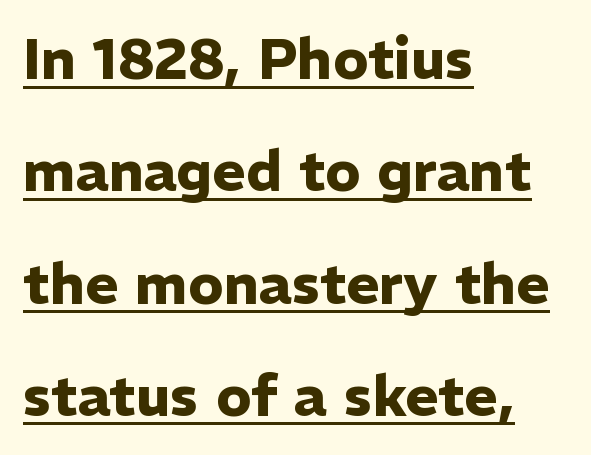
The image shows 57 px heavy sans-serif type, upright; set left-aligned, loose line spacing (1.97x), normal letter spacing, underlined; low stroke contrast and a medium x-height.
